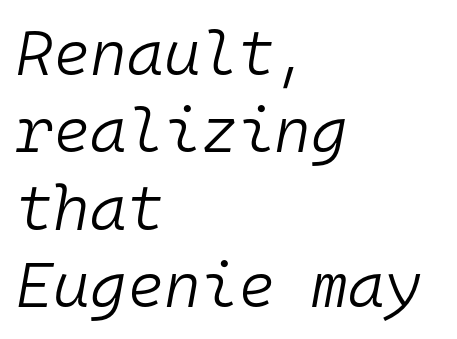
The image shows 63 px light type, italic (leaning right), monospaced; set left-aligned, line spacing 1.23x, normal letter spacing, not underlined; low stroke contrast and a medium x-height.
